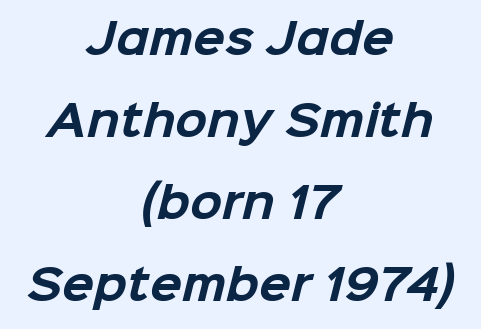
Q: Is the text bold? A: Yes.
Q: Is the typeface a serif or a sans-serif typeface? A: Sans-serif.
Q: Is the text underlined? A: No.
Q: How is the paragraph aligned? A: Centered.
Q: Is the spacing between letters normal or unusually wide? A: Normal.
Q: Is the spacing between lines tight, normal or loose? A: Loose.
Q: Width (condensed, normal, or wide)? A: Normal.
Q: Stroke contrast? A: Low.
Q: x-height? A: Medium.
Q: Monospaced? A: No.
